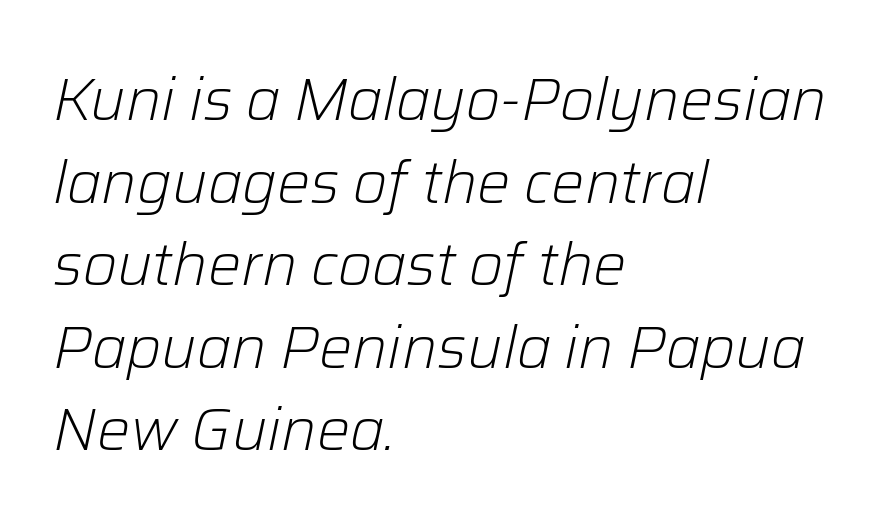
The image shows 59 px light type, italic (leaning right); set left-aligned, normal line spacing (1.4x), normal letter spacing, not underlined; low stroke contrast and a medium x-height.
